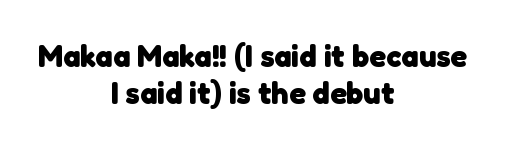
The image shows 31 px heavy sans-serif type; set centered, line spacing 1.2x, normal letter spacing, not underlined; low stroke contrast and a medium x-height.
